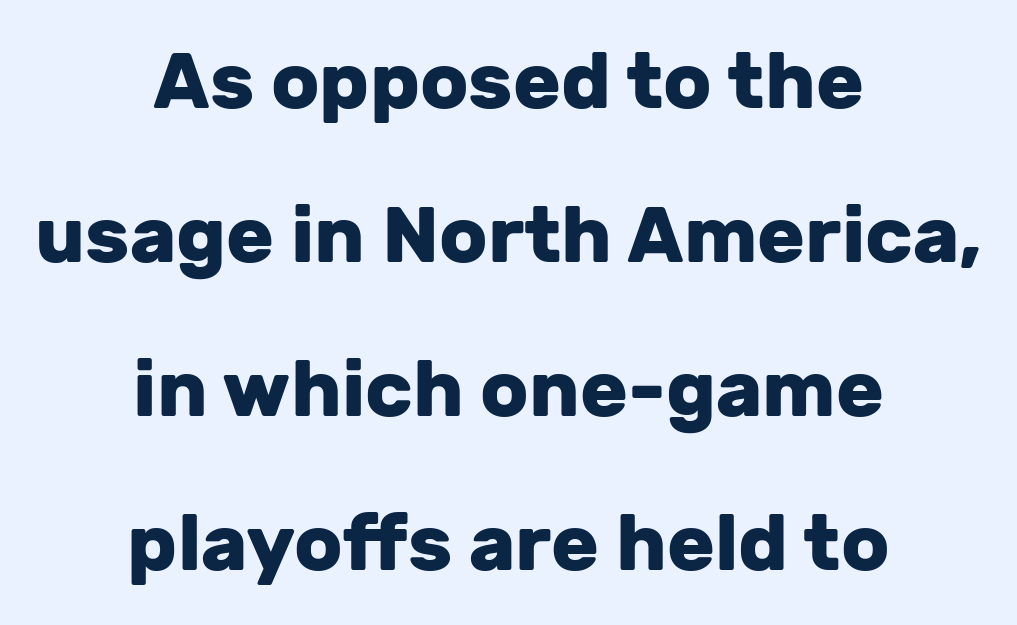
The image shows 79 px heavy sans-serif type, upright; set centered, loose line spacing (1.95x), normal letter spacing, not underlined; low stroke contrast and a medium x-height.
